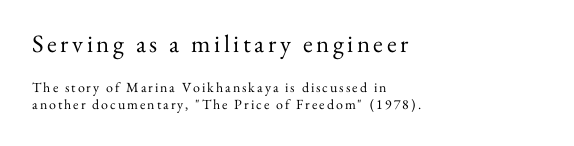
{"italic": "no", "bold": "no", "underline": "no", "align": "left", "line_spacing_ratio": 1.18, "larger_block": "first", "size_ratio": 1.79, "glyph_px": 25}
